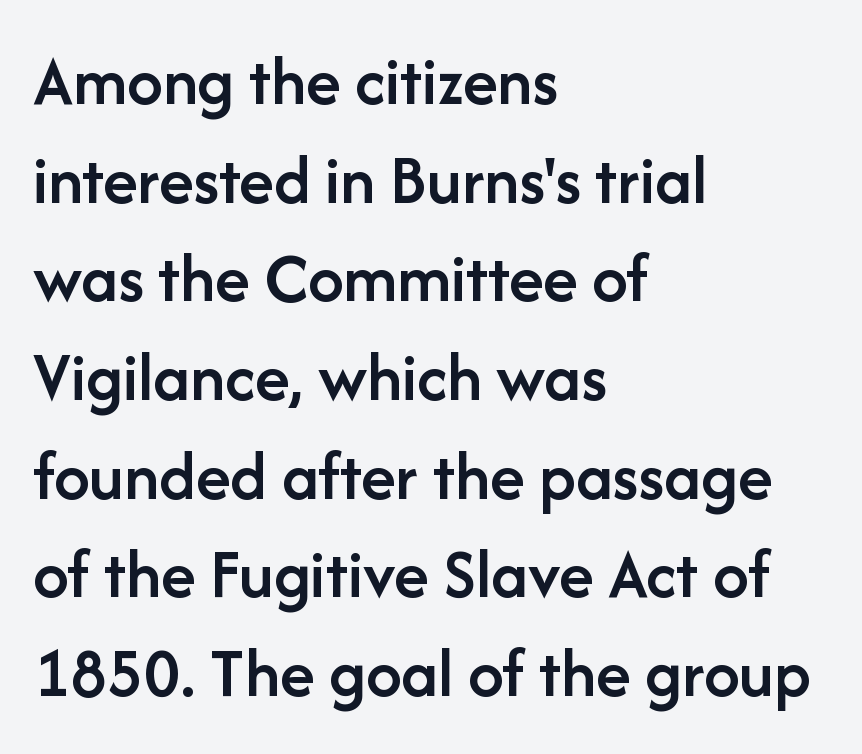
Characters follow at the spacing the type designer built in. The lines sit at an ordinary, default distance from one another. The gap between lines stays unmarked. What weight is shown? A semibold, between regular and bold. The face used here is a sans, in the tradition of grotesques and geometrics. A classic flush-left, rag-right setting is used for this passage.
